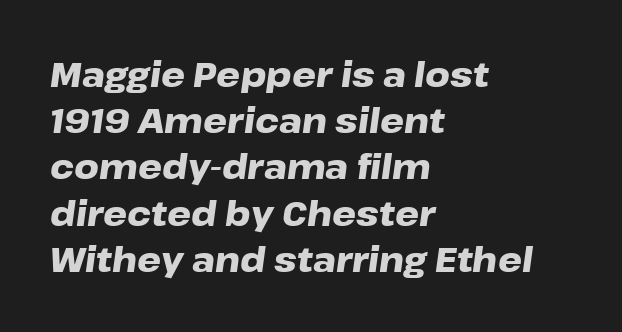
On the weight axis this lands at bold, roughly 700. The leading is moderate, giving the passage an even texture. Italic: yes, the glyphs are oblique. A typesetter would call this proportional, since set widths differ per character.
